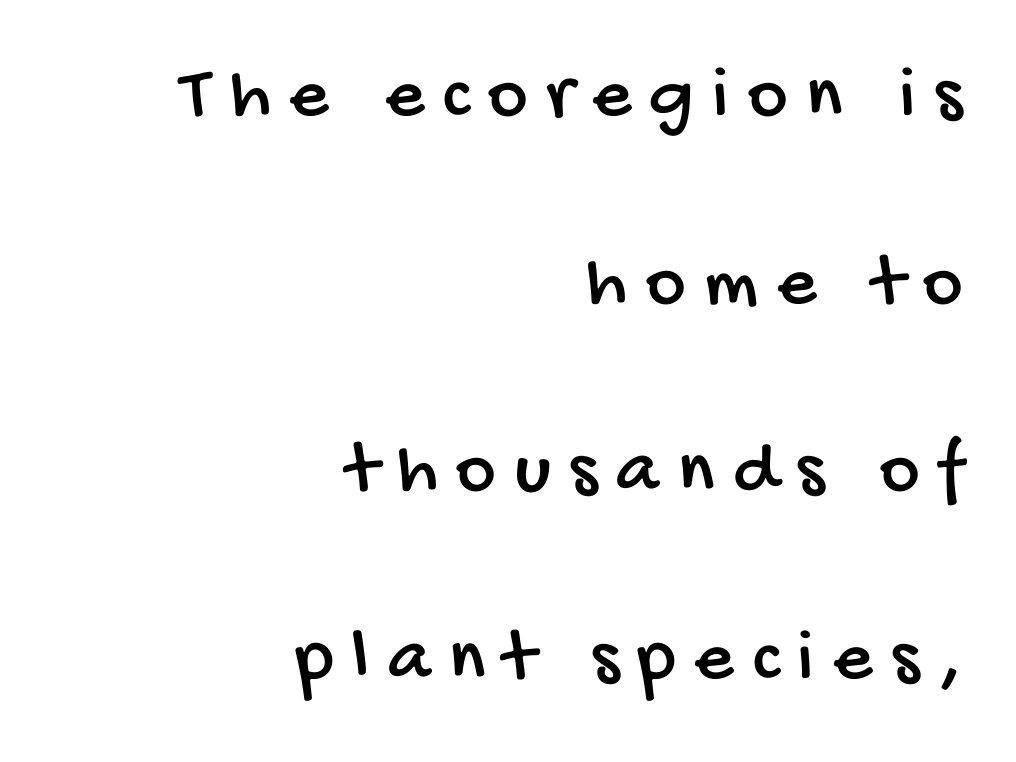
{"serif": "no", "width": "condensed", "stroke_contrast": "low", "x_height": "large", "monospaced": "no", "underline": "no", "align": "right", "line_spacing": "loose", "line_spacing_ratio": 2.47, "letter_spacing": "wide", "letter_spacing_em": 0.25, "glyph_px": 76}
